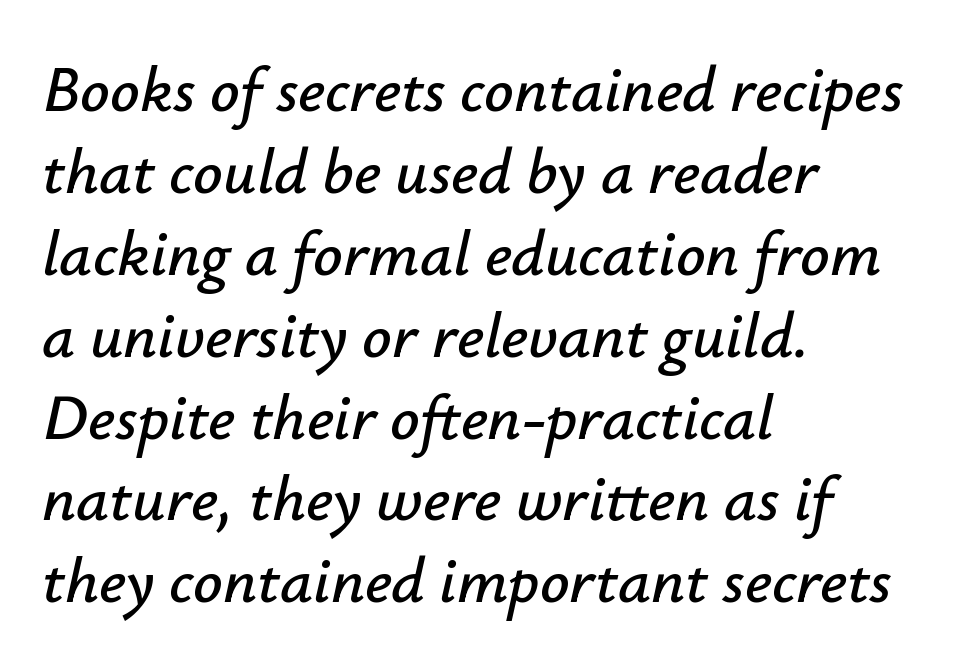
Clear beneath every line of the passage. The vertical gap from one line to the next is medium. You could call the tracking neutral — neither tight nor loose. Italic? Definitely — the glyphs are oblique.
